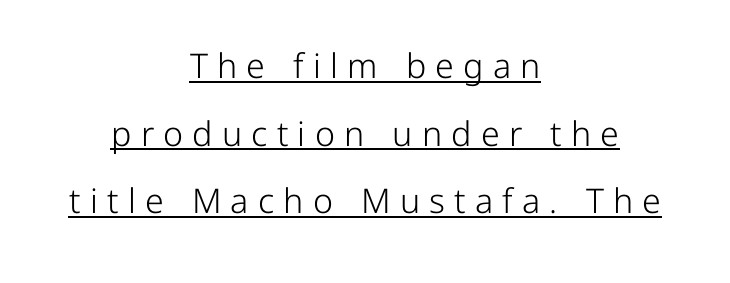
{"serif": "no", "italic": "no", "bold": "no", "weight": "light", "width": "normal", "stroke_contrast": "low", "x_height": "medium", "monospaced": "no", "underline": "yes", "align": "center", "line_spacing": "loose", "line_spacing_ratio": 1.99, "letter_spacing": "wide", "letter_spacing_em": 0.27, "glyph_px": 34}
